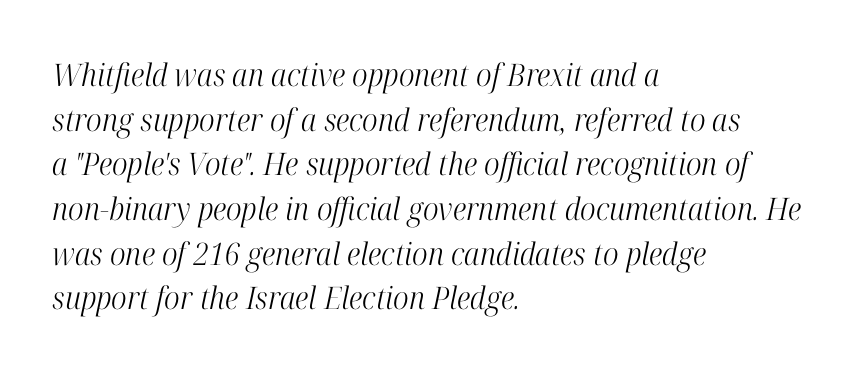
The image shows 31 px light, condensed serif type, italic (leaning right); set left-aligned, normal line spacing (1.44x), normal letter spacing, not underlined; high stroke contrast and a medium x-height.
